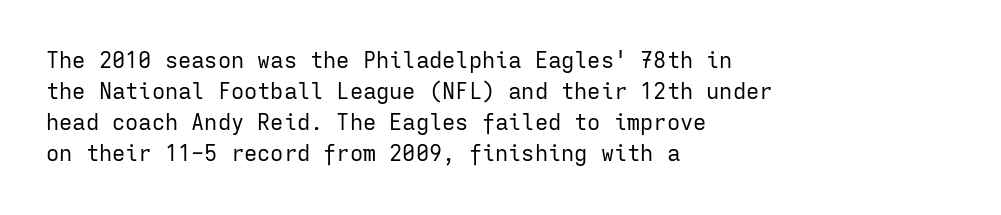
The image shows 22 px text type, upright; set left-aligned, normal line spacing (1.41x), normal letter spacing, not underlined.
